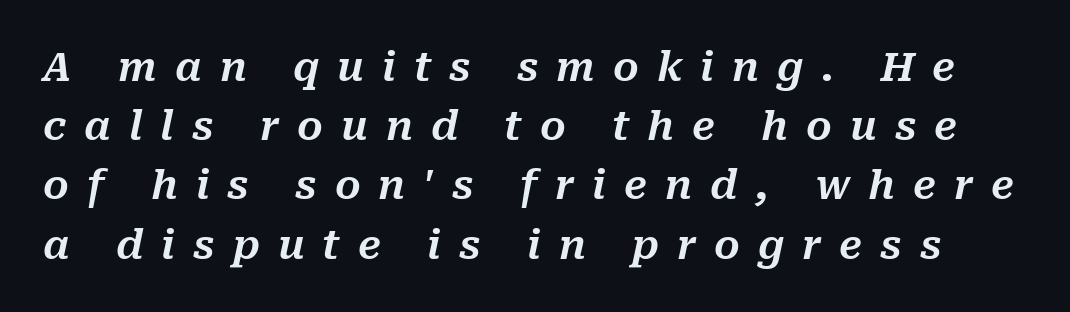
Q: Is the text italic (slanted)? A: Yes, it leans right by about 10 degrees.
Q: Is the text underlined? A: No.
Q: Is the spacing between letters normal or unusually wide? A: Unusually wide.
Q: Is the spacing between lines tight, normal or loose? A: Normal.
Q: Width (condensed, normal, or wide)? A: Normal.
Q: Stroke contrast? A: Medium.
Q: x-height? A: Medium.
Q: Monospaced? A: No.
